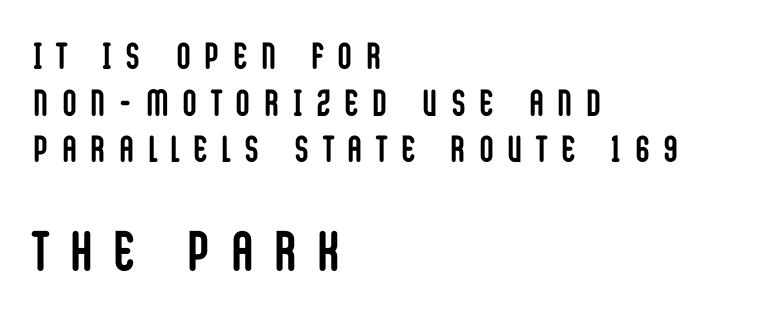
Look at the bottom of the vertical strokes: they stop flat, with no serifs. The rendering inserts visible extra space after every character. The passage shown stacks its lines at a standard gap. Just letters on the line, the space beneath them empty.
